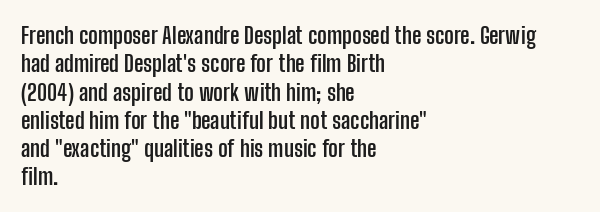
Q: Is the text bold? A: Yes.
Q: Is the text italic (slanted)? A: No, it is upright.
Q: Is the text underlined? A: No.
Q: How is the paragraph aligned? A: Left-aligned.
Q: Is the spacing between letters normal or unusually wide? A: Normal.
